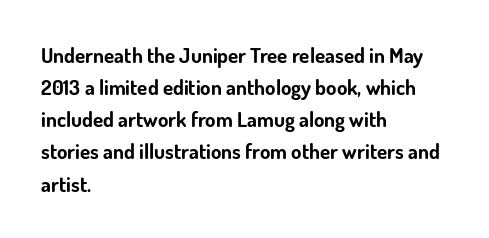
Q: Is the text bold? A: Yes.
Q: Is the text italic (slanted)? A: No, it is upright.
Q: Is the text underlined? A: No.
Q: How is the paragraph aligned? A: Left-aligned.
Q: Is the spacing between letters normal or unusually wide? A: Normal.
Q: Is the spacing between lines tight, normal or loose? A: Normal.
